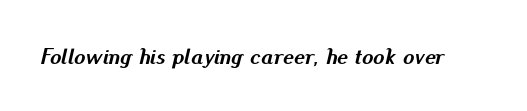
The image shows 23 px bold type, italic (leaning right); set normal letter spacing, not underlined.
